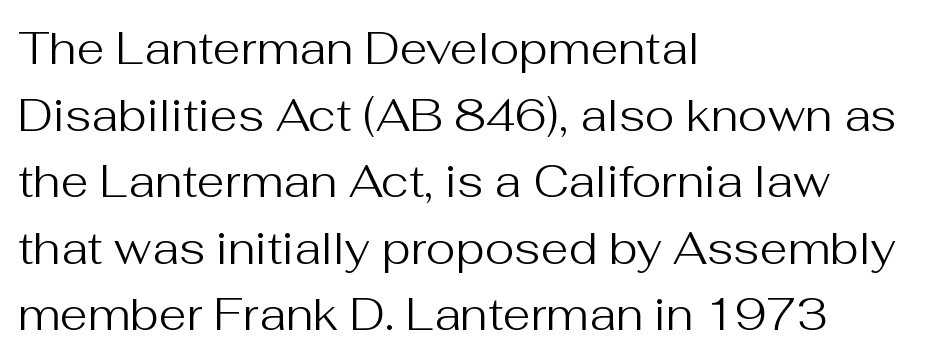
Q: Is the text bold? A: No.
Q: Is the text italic (slanted)? A: No, it is upright.
Q: Is the typeface a serif or a sans-serif typeface? A: Sans-serif.
Q: Is the text underlined? A: No.
Q: How is the paragraph aligned? A: Left-aligned.
Q: Is the spacing between letters normal or unusually wide? A: Normal.
Q: Is the spacing between lines tight, normal or loose? A: Normal.
Q: Width (condensed, normal, or wide)? A: Normal.
Q: Stroke contrast? A: Medium.
Q: x-height? A: Medium.
Q: Monospaced? A: No.
